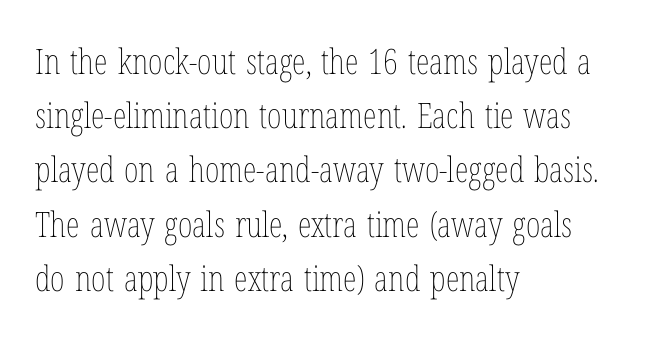
{"italic": "no", "bold": "no", "weight": "thin", "width": "condensed", "stroke_contrast": "low", "x_height": "medium", "monospaced": "no", "underline": "no", "align": "left", "line_spacing": "normal", "line_spacing_ratio": 1.55, "letter_spacing": "normal", "letter_spacing_em": 0.0, "glyph_px": 35}
